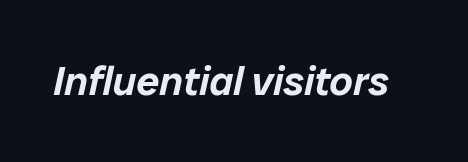
Compared with typical body copy, the letter spacing here is the same. Rendered with sloped, italic letterforms. The glyphs are unaccompanied by any horizontal stroke below them. Here the designer chose a conventional face with non-uniform glyph widths.
